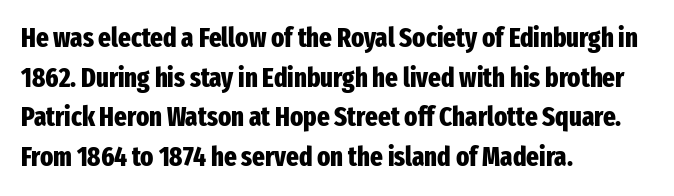
The image shows 27 px bold type, upright; set left-aligned, normal line spacing (1.47x), normal letter spacing, not underlined.
